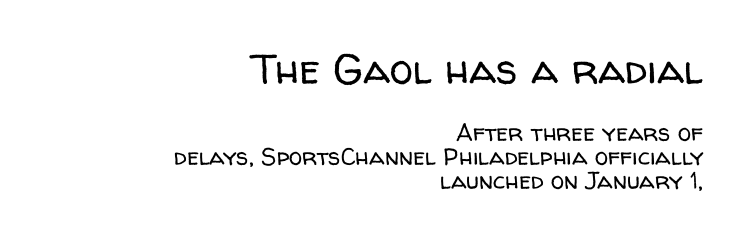
Q: Is the text bold? A: No.
Q: Is the text italic (slanted)? A: No, it is upright.
Q: Is the typeface a serif or a sans-serif typeface? A: Sans-serif.
Q: Is the text underlined? A: No.
Q: How is the paragraph aligned? A: Right-aligned.
Q: Is the spacing between letters normal or unusually wide? A: Normal.
Q: Is the spacing between lines tight, normal or loose? A: Tight.
Q: Which block of text is set in a larger size, the first (top) or the second (bottom)? A: The first (top) one.
Q: Width (condensed, normal, or wide)? A: Normal.
Q: Stroke contrast? A: Low.
Q: x-height? A: Medium.
Q: Monospaced? A: No.
